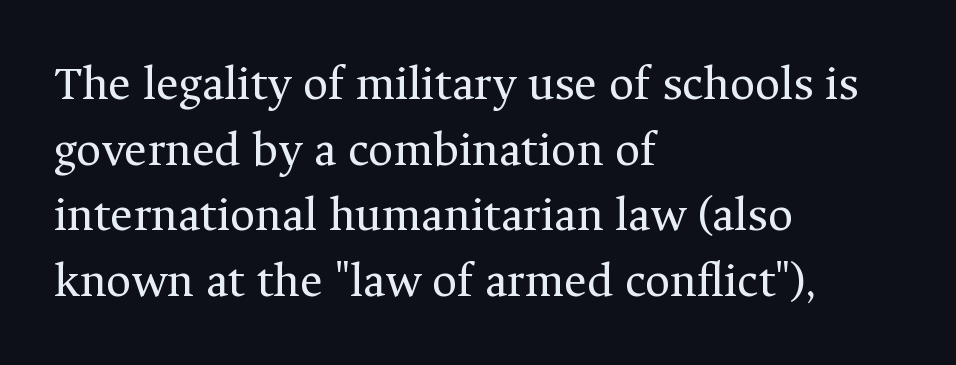
{"serif": "yes", "italic": "no", "bold": "no", "weight": "regular", "width": "normal", "stroke_contrast": "medium", "x_height": "medium", "monospaced": "no", "underline": "no", "align": "left", "line_spacing": "normal", "line_spacing_ratio": 1.34, "letter_spacing": "normal", "letter_spacing_em": 0.0, "glyph_px": 49}
